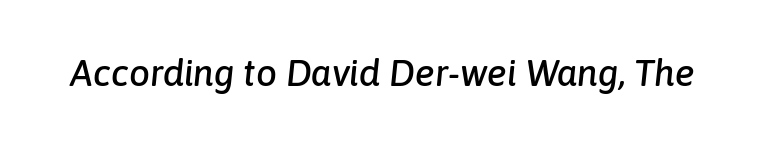
The line texture is even and compact thanks to regular tracking. Does the lettering tilt? It does — this is italic. The passage shown is typed in a proportional face where columns would drift. This rendering features lettering with no underline.
